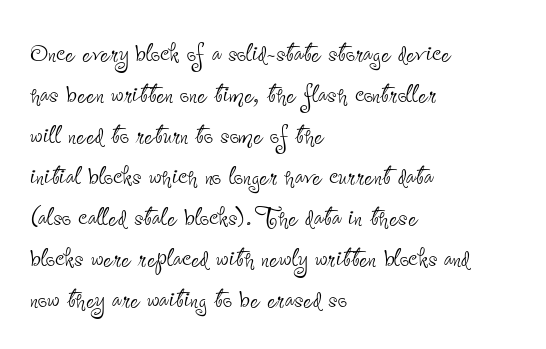
Q: Is the text bold? A: No.
Q: Is the text italic (slanted)? A: Yes.
Q: Is the typeface a serif or a sans-serif typeface? A: Sans-serif.
Q: Is the text underlined? A: No.
Q: How is the paragraph aligned? A: Left-aligned.
Q: Is the spacing between letters normal or unusually wide? A: Normal.
Q: Width (condensed, normal, or wide)? A: Condensed.
Q: Stroke contrast? A: Low.
Q: x-height? A: Small.
Q: Monospaced? A: No.
